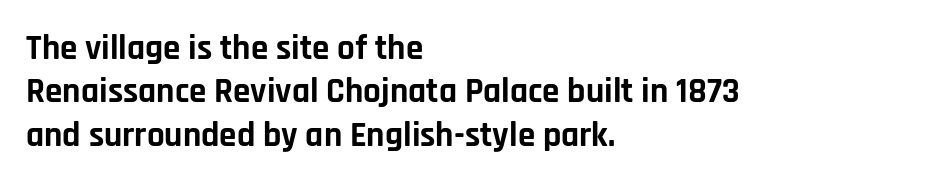
The typography opts for an upright posture over an oblique one. Underline: absent. The setting favours the left margin, as ordinary paragraphs usually do. To sum up the face: it is a sans, with no serifs. Think of a printed novel: that variable character pitch is what you see here. Compared with an ordinary text face, these strokes are far heavier — a full bold.
